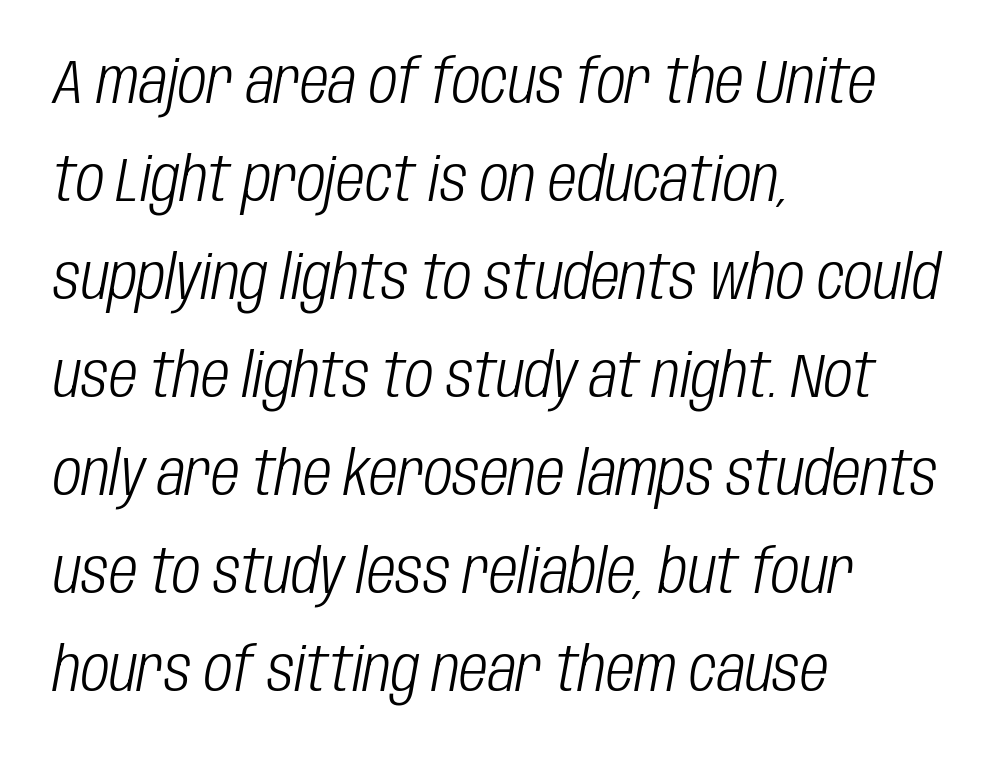
{"italic": "yes", "lean": "right", "slant_degrees": 10, "bold": "no", "weight": "light", "width": "condensed", "stroke_contrast": "low", "x_height": "large", "monospaced": "no", "underline": "no", "align": "left", "line_spacing": "normal", "line_spacing_ratio": 1.58, "letter_spacing": "normal", "letter_spacing_em": 0.0, "glyph_px": 62}
